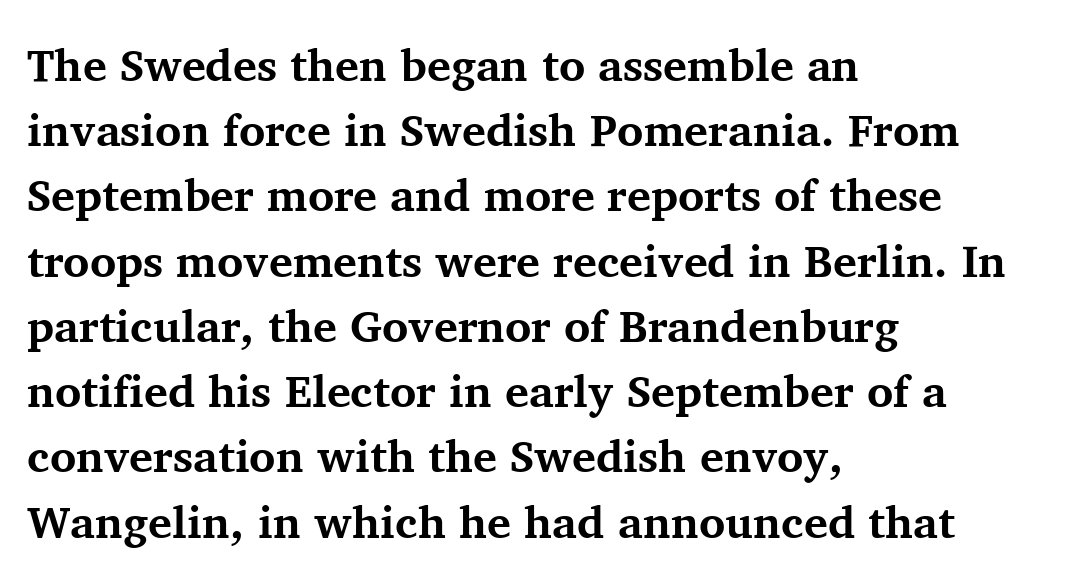
Lines of text with bare space underneath. Notice how thick the strokes are: this is what a full bold looks like. Note the varied advance widths — an 'i' is clearly narrower than an 'm'. Every row of glyphs begins at an identical x-position on the left. What kind of face is this? One with serifs.
